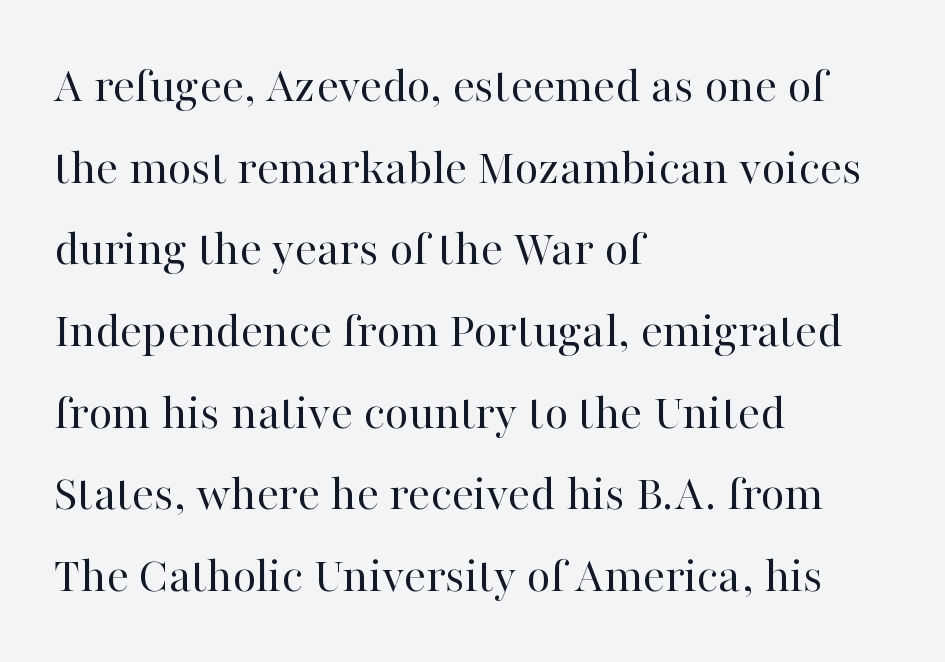
The image shows 52 px regular-weight serif type, upright; set left-aligned, normal line spacing (1.57x), normal letter spacing, not underlined; high stroke contrast and a medium x-height.
